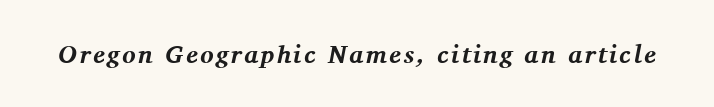
Q: Is the text bold? A: Yes.
Q: Is the text italic (slanted)? A: Yes, it leans right by about 11 degrees.
Q: Is the text underlined? A: No.
